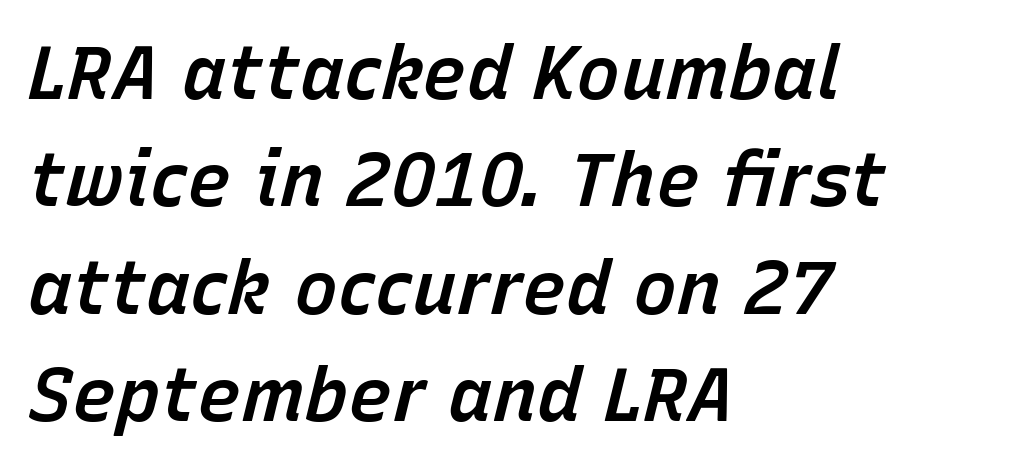
{"italic": "yes", "lean": "right", "slant_degrees": 15, "bold": "semi", "weight": "semibold", "width": "normal", "stroke_contrast": "low", "x_height": "medium", "monospaced": "no", "underline": "no", "align": "left", "line_spacing": "normal", "line_spacing_ratio": 1.45, "letter_spacing": "normal", "letter_spacing_em": 0.0, "glyph_px": 74}
